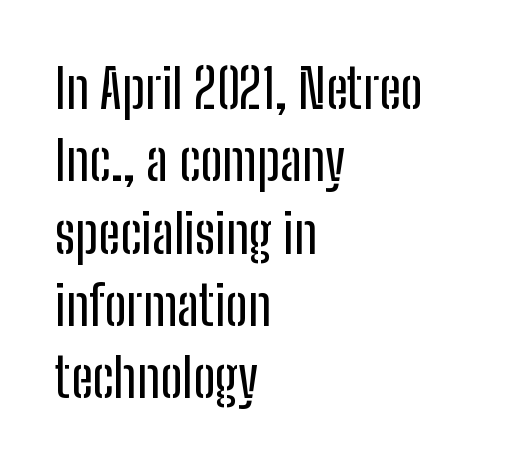
The image shows 54 px condensed sans-serif type, upright; set left-aligned, normal line spacing (1.34x), normal letter spacing, not underlined; low stroke contrast and a medium x-height.
